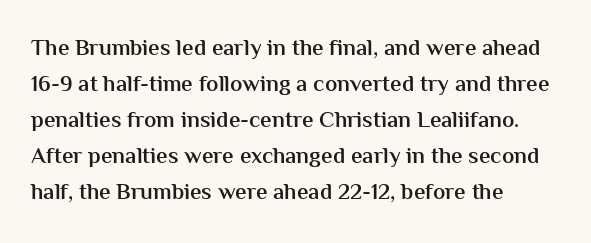
Q: Is the text bold? A: Semi-bold.
Q: Is the text italic (slanted)? A: No, it is upright.
Q: Is the text underlined? A: No.
Q: How is the paragraph aligned? A: Left-aligned.
Q: Is the spacing between letters normal or unusually wide? A: Normal.
Q: Is the spacing between lines tight, normal or loose? A: Normal.
